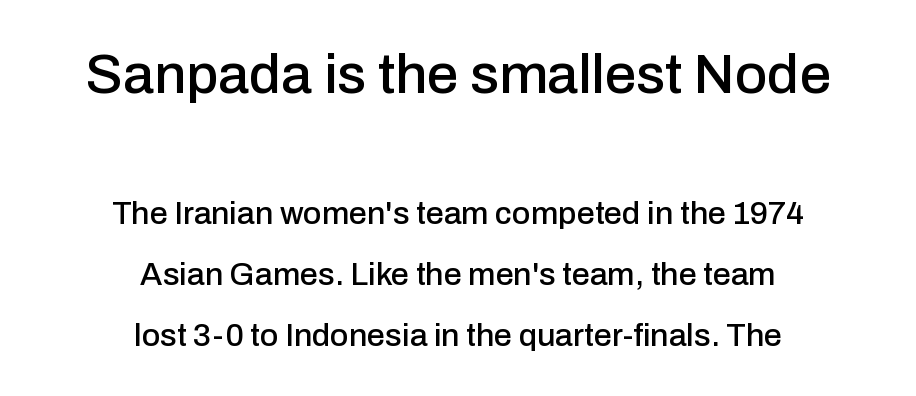
The image shows 56 px sans-serif type, upright; set centered, loose line spacing (1.91x), normal letter spacing, not underlined; the first (top) block is 1.75x larger; low stroke contrast and a medium x-height.
